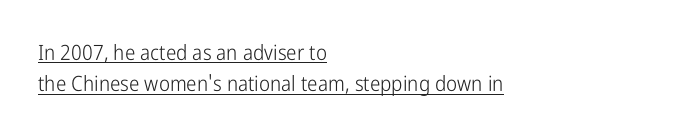
{"italic": "no", "bold": "no", "underline": "yes", "align": "left", "line_spacing": "normal", "line_spacing_ratio": 1.5, "letter_spacing": "normal", "letter_spacing_em": 0.0, "glyph_px": 21}
